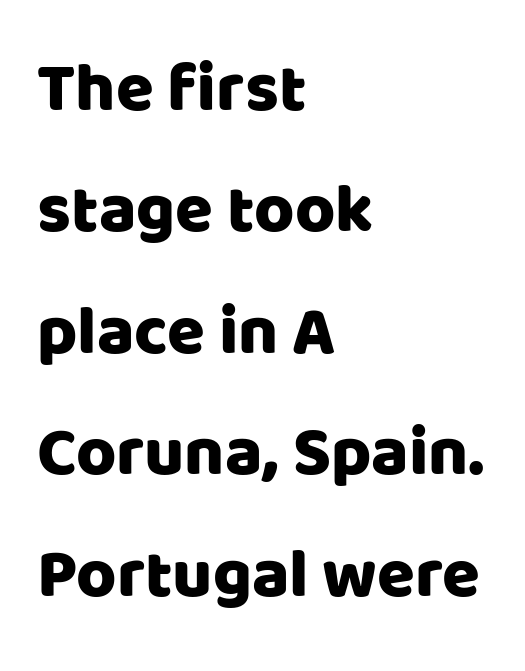
Q: Is the text italic (slanted)? A: No, it is upright.
Q: Is the typeface a serif or a sans-serif typeface? A: Sans-serif.
Q: Is the text underlined? A: No.
Q: How is the paragraph aligned? A: Left-aligned.
Q: Is the spacing between letters normal or unusually wide? A: Normal.
Q: Width (condensed, normal, or wide)? A: Normal.
Q: Stroke contrast? A: Low.
Q: x-height? A: Large.
Q: Monospaced? A: No.
